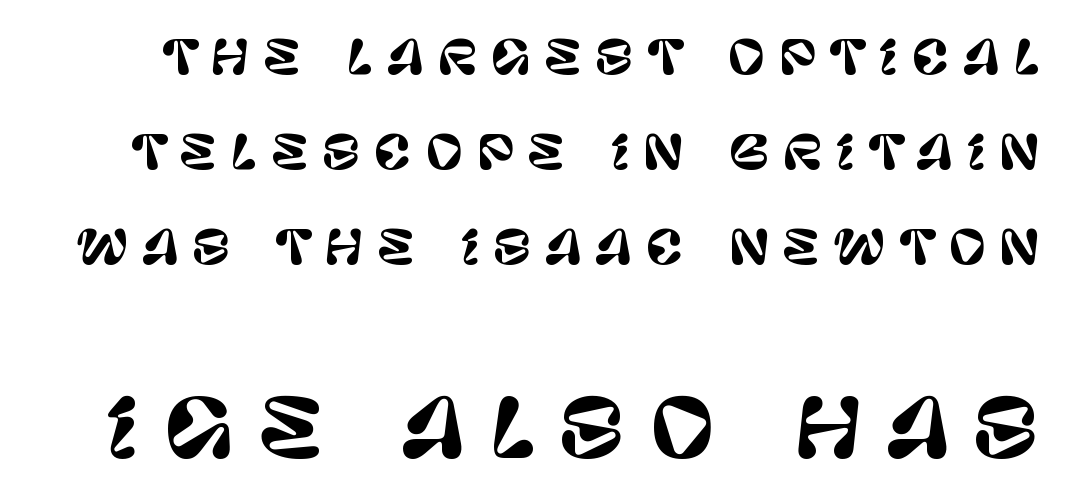
{"serif": "no", "width": "normal", "stroke_contrast": "low", "x_height": "large", "monospaced": "no", "underline": "no", "line_spacing": "loose", "line_spacing_ratio": 2.07, "letter_spacing": "wide", "letter_spacing_em": 0.29, "larger_block": "second", "size_ratio": 1.74, "glyph_px": 80}
